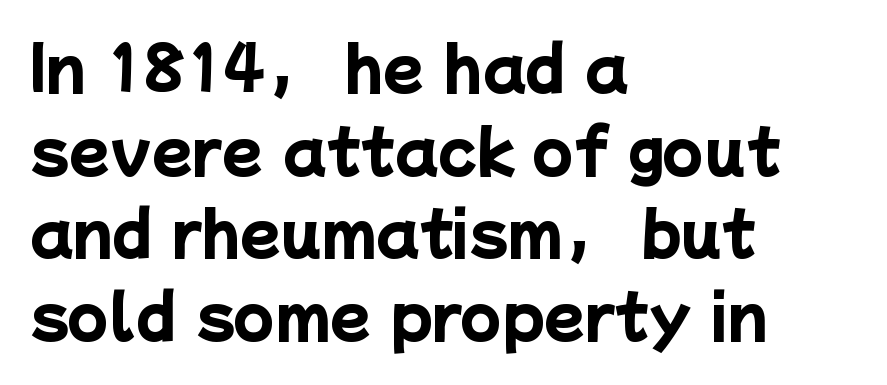
{"serif": "no", "bold": "yes", "weight": "heavy", "width": "normal", "stroke_contrast": "low", "x_height": "medium", "monospaced": "no", "underline": "no", "align": "left", "line_spacing": "normal", "line_spacing_ratio": 1.4, "letter_spacing": "normal", "letter_spacing_em": 0.0, "glyph_px": 59}
